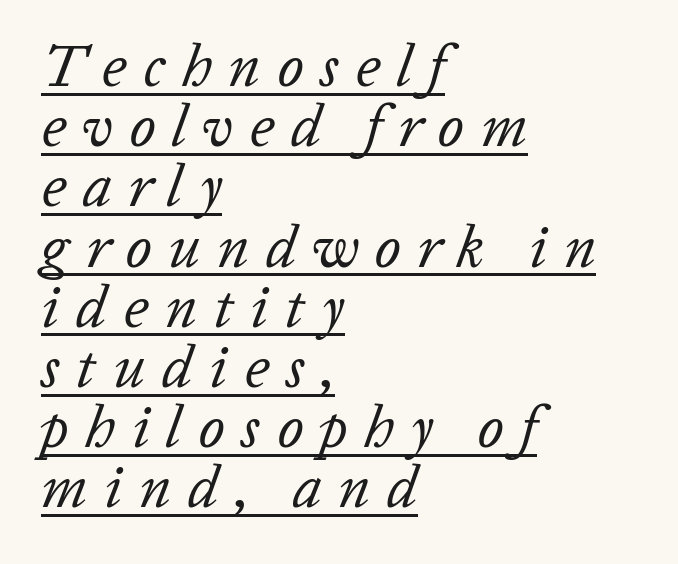
The image shows 59 px regular-weight type, italic (leaning right); set left-aligned, tight line spacing (1.02x), unusually wide letter spacing (+0.28 em), underlined; low stroke contrast and a medium x-height.
